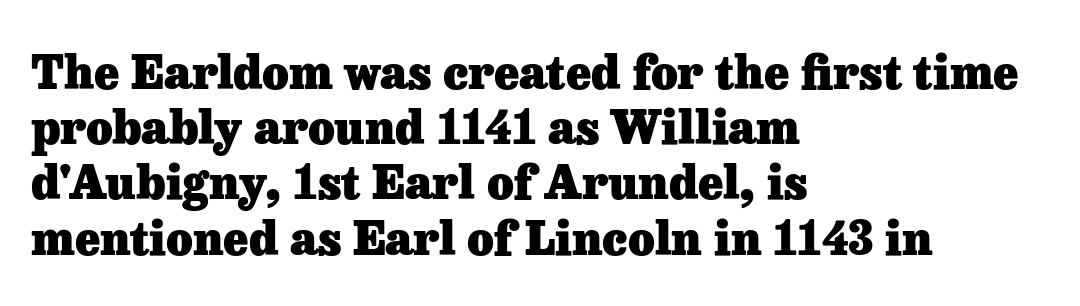
Typographic density is high because the face is bold. You could not count columns in this text — the font is proportionally spaced. Here the glyphs are tracked normally, forming tight word shapes. The type family on display is of the serif kind.
